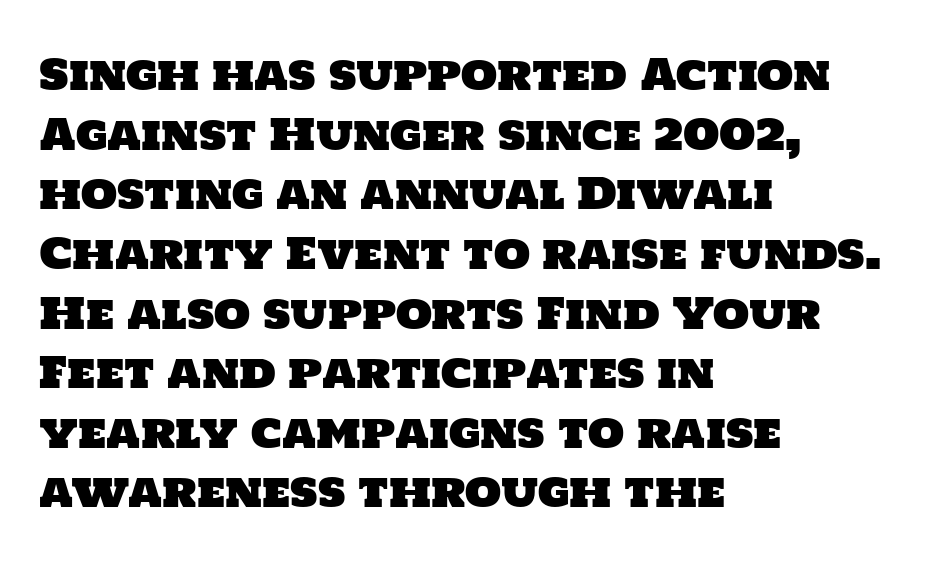
You could not count columns in this text — the font is proportionally spaced. Does the type have serifs? No, each stem ends abruptly. Nobody touched the tracking dial on this one. One-word summary of the alignment: left. The designer left line spacing at the default. Nobody drew a line under any word here.
